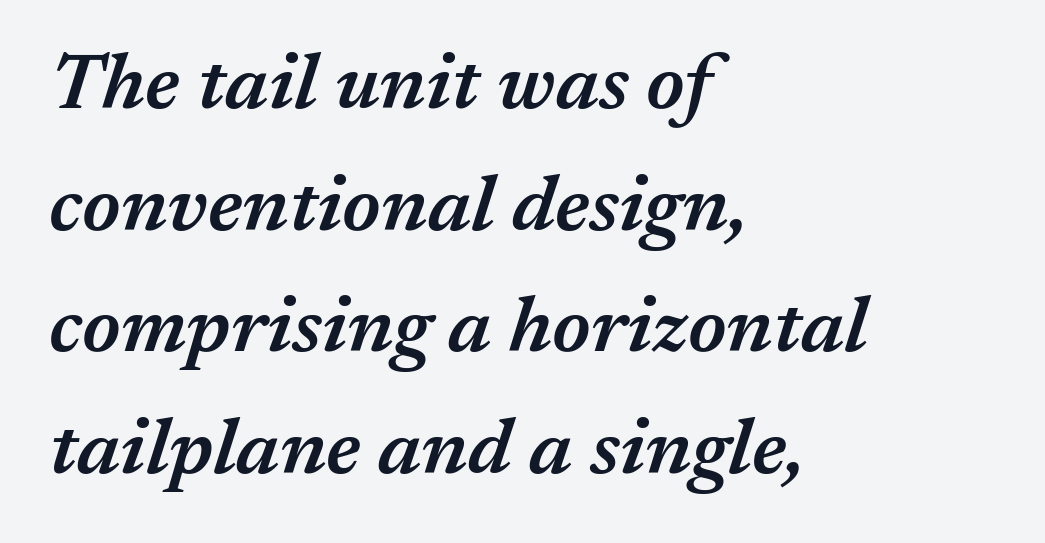
Spacing verdict: proportional, widths tailored to each character. Every character sits at an angle, as italics do. One glance says typical: line gaps are just what's usual. The baseline area is clear. Inter-character spacing is left at the font's built-in metrics. A bit beefed up — I'd call it semibold rather than bold.
